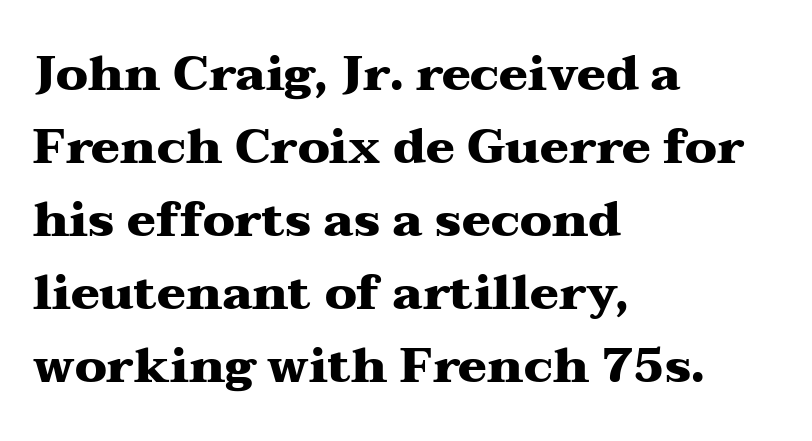
Honestly, the letter spacing is just normal — you wouldn't notice it. Do the letters lean? They stand straight. Heft: maximum for text — a bold. Regarding serifs, this sample has them. Descenders are the only things crossing below the line. Summary of vertical rhythm: regular, with standard interline spacing.
